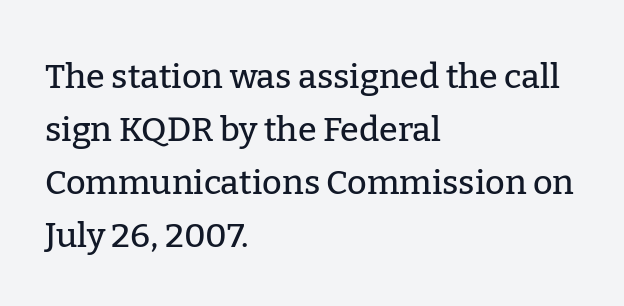
Q: Is the text italic (slanted)? A: No, it is upright.
Q: Is the typeface a serif or a sans-serif typeface? A: Serif.
Q: Is the text underlined? A: No.
Q: How is the paragraph aligned? A: Left-aligned.
Q: Is the spacing between letters normal or unusually wide? A: Normal.
Q: Is the spacing between lines tight, normal or loose? A: Normal.
Q: Width (condensed, normal, or wide)? A: Normal.
Q: Stroke contrast? A: Low.
Q: x-height? A: Medium.
Q: Monospaced? A: No.
